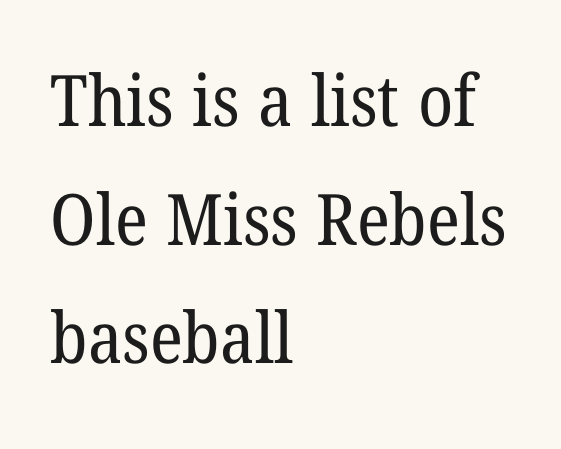
The image shows 71 px regular-weight serif type; set left-aligned, normal line spacing (1.67x), normal letter spacing, not underlined; low stroke contrast and a medium x-height.
